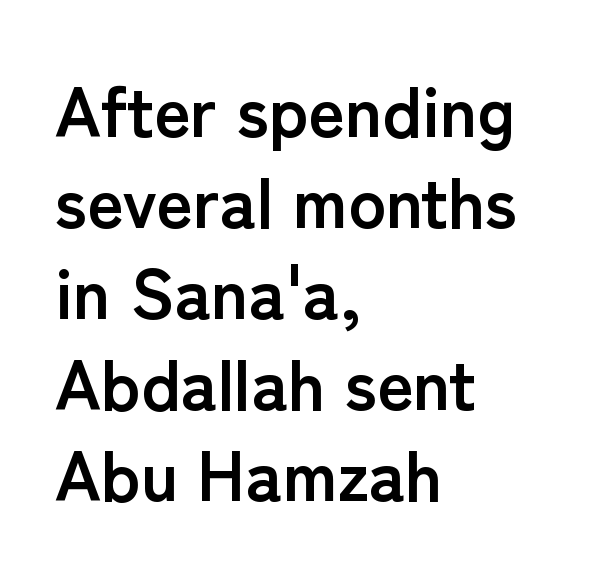
{"serif": "no", "italic": "no", "bold": "yes", "weight": "semibold", "width": "normal", "stroke_contrast": "low", "x_height": "medium", "monospaced": "no", "underline": "no", "align": "left", "line_spacing": "normal", "line_spacing_ratio": 1.3, "letter_spacing": "normal", "letter_spacing_em": 0.0, "glyph_px": 70}
